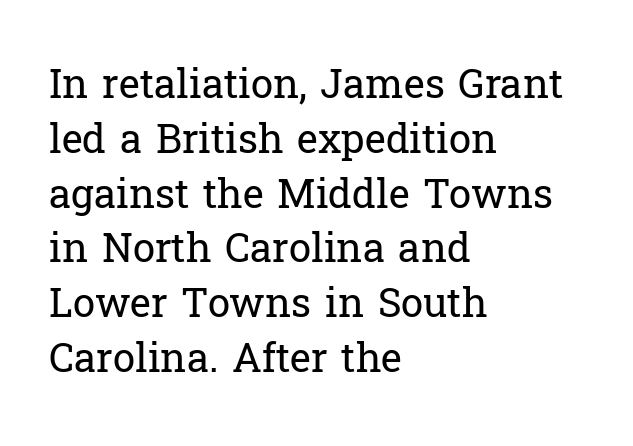
Varying glyph widths throughout — classic text-font behaviour. The weight tops out at a normal text grade. A classic flush-left, rag-right setting is used for this passage. Letterform terminals end in serifs throughout the passage. This is the regular roman posture of the typeface. Regarding leading, the lines here are spaced in the standard way.
